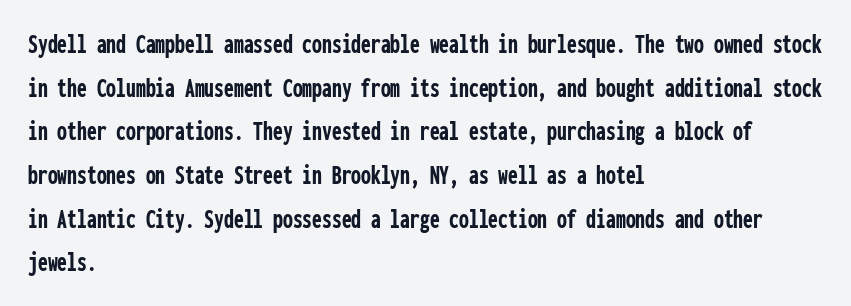
Descenders hang freely into open space. Serifs: no, the terminals of the letterforms are clean. Quick note: not italic, upright. Summary of weight: heavy, a full bold.
